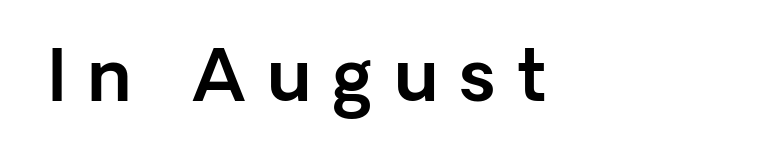
The image shows 70 px sans-serif type, upright; set left-aligned, unusually wide letter spacing (+0.31 em), not underlined; a medium x-height.
